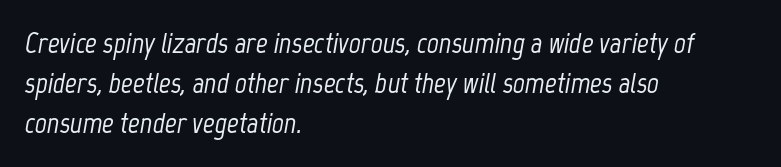
{"italic": "yes", "lean": "right", "slant_degrees": 12, "width": "condensed", "stroke_contrast": "low", "x_height": "medium", "monospaced": "no", "underline": "no", "align": "left", "line_spacing": "normal", "line_spacing_ratio": 1.38, "letter_spacing": "normal", "letter_spacing_em": 0.0, "glyph_px": 29}
